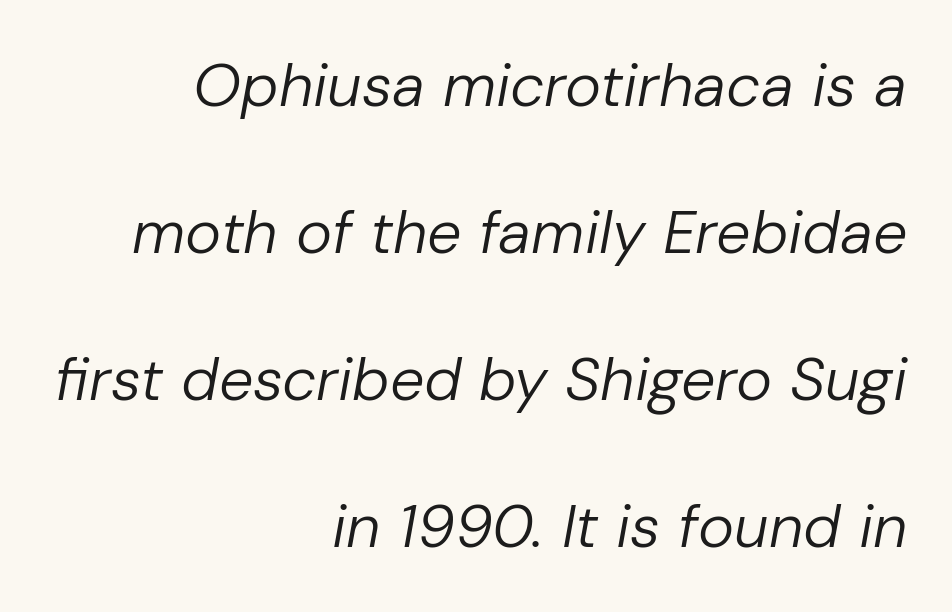
The image shows 61 px regular-weight type, italic (leaning right); set right-aligned, loose line spacing (2.41x), normal letter spacing, not underlined; low stroke contrast and a medium x-height.
